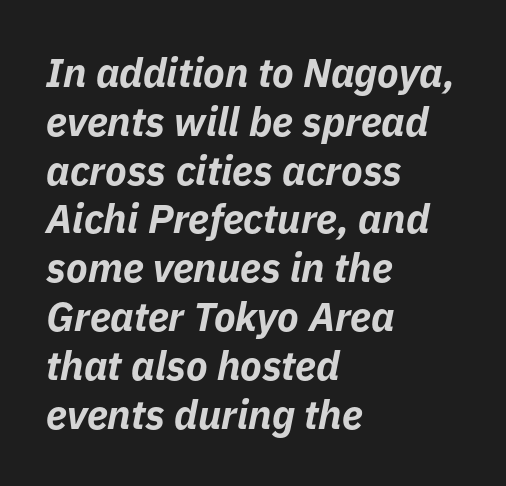
Q: Is the text bold? A: Yes.
Q: Is the text italic (slanted)? A: Yes, it leans right by about 11 degrees.
Q: Is the text underlined? A: No.
Q: How is the paragraph aligned? A: Left-aligned.
Q: Is the spacing between letters normal or unusually wide? A: Normal.
Q: Width (condensed, normal, or wide)? A: Normal.
Q: Stroke contrast? A: Low.
Q: x-height? A: Medium.
Q: Monospaced? A: No.
